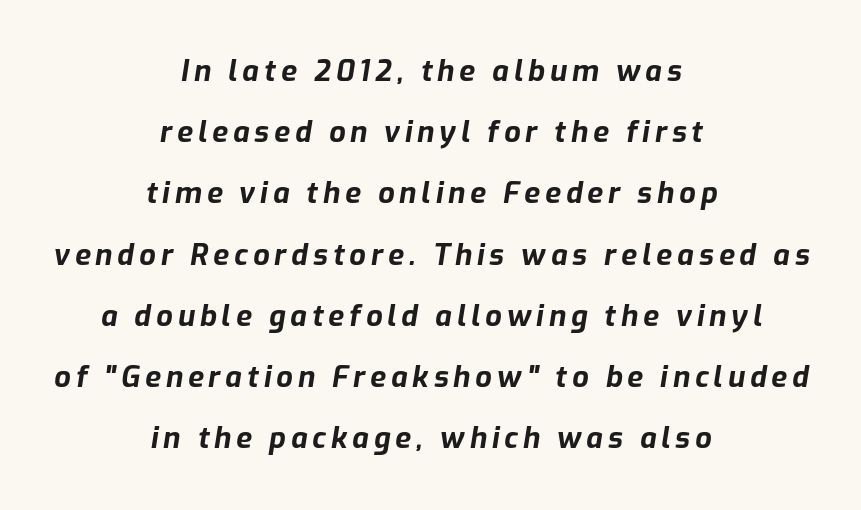
{"italic": "yes", "lean": "right", "slant_degrees": 9, "bold": "yes", "weight": "bold", "width": "normal", "stroke_contrast": "low", "x_height": "medium", "monospaced": "no", "underline": "no", "align": "center", "line_spacing": "loose", "line_spacing_ratio": 2.11, "glyph_px": 29}
